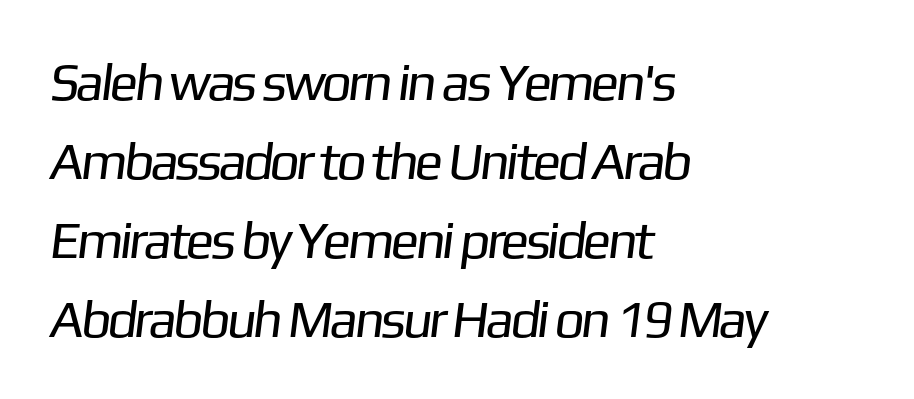
The image shows 53 px regular-weight sans-serif type; set left-aligned, normal line spacing (1.49x), normal letter spacing, not underlined; low stroke contrast and a medium x-height.
